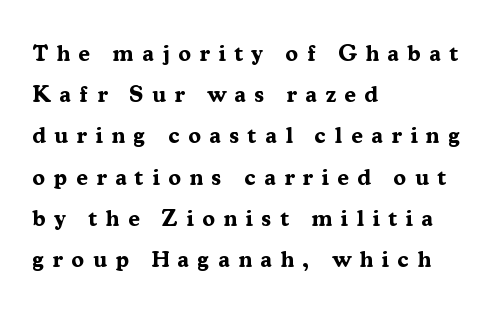
{"italic": "no", "bold": "yes", "underline": "no", "align": "left", "line_spacing_ratio": 1.79, "letter_spacing": "wide", "letter_spacing_em": 0.37, "glyph_px": 23}
